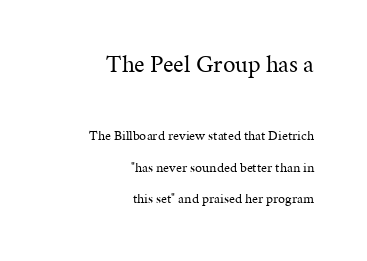
The image shows 25 px text type, upright; set right-aligned, loose line spacing (2.25x), normal letter spacing, not underlined; the first (top) block is 1.79x larger.
